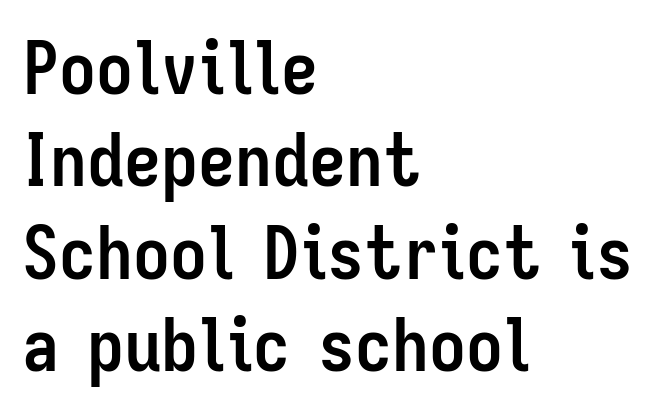
Q: Is the text bold? A: Yes.
Q: Is the text italic (slanted)? A: No, it is upright.
Q: Is the typeface a serif or a sans-serif typeface? A: Sans-serif.
Q: Is the text underlined? A: No.
Q: How is the paragraph aligned? A: Left-aligned.
Q: Is the spacing between letters normal or unusually wide? A: Normal.
Q: Is the spacing between lines tight, normal or loose? A: Normal.
Q: Width (condensed, normal, or wide)? A: Condensed.
Q: Stroke contrast? A: Low.
Q: x-height? A: Medium.
Q: Monospaced? A: No.
